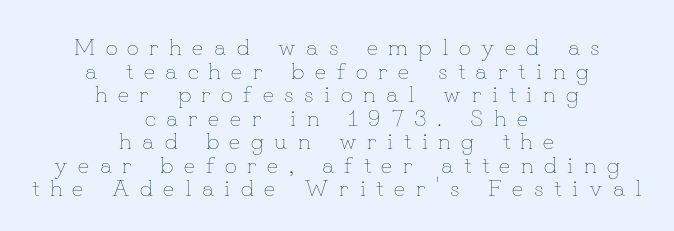
The image shows 24 px text type, upright; set centered, tight line spacing (0.98x), unusually wide letter spacing (+0.43 em), not underlined.
